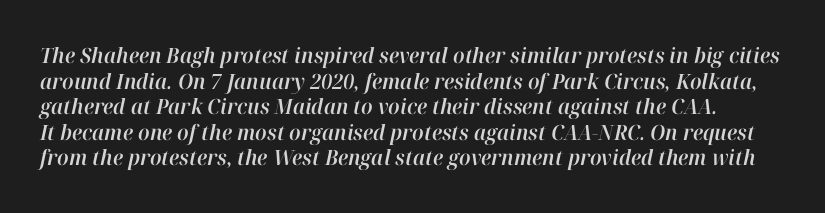
{"italic": "yes", "lean": "right", "slant_degrees": 12, "underline": "no", "line_spacing_ratio": 1.22, "letter_spacing": "normal", "letter_spacing_em": 0.0, "glyph_px": 21}
